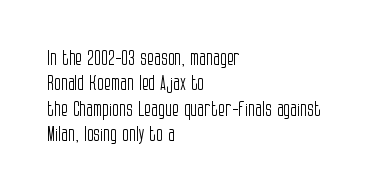
Q: Is the text bold? A: No.
Q: Is the text italic (slanted)? A: No, it is upright.
Q: Is the text underlined? A: No.
Q: How is the paragraph aligned? A: Left-aligned.
Q: Is the spacing between letters normal or unusually wide? A: Normal.
Q: Is the spacing between lines tight, normal or loose? A: Normal.
